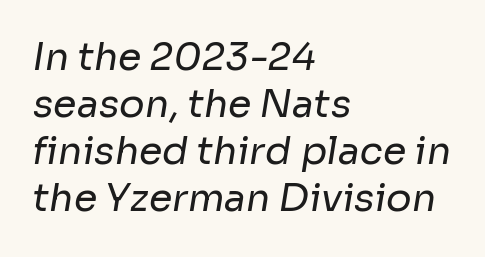
The image shows 38 px regular-weight sans-serif type; set left-aligned, line spacing 1.24x, normal letter spacing, not underlined; low stroke contrast and a medium x-height.
